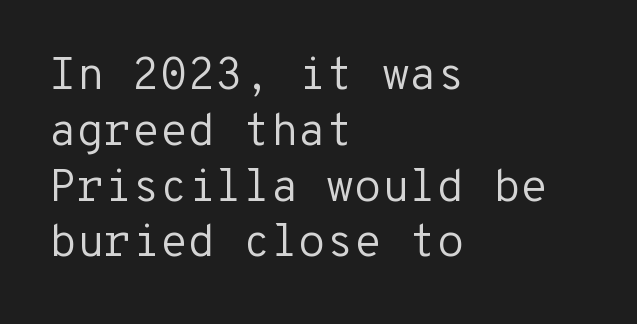
Q: Is the text bold? A: No.
Q: Is the text italic (slanted)? A: No, it is upright.
Q: Is the typeface a serif or a sans-serif typeface? A: Sans-serif.
Q: Is the text underlined? A: No.
Q: How is the paragraph aligned? A: Left-aligned.
Q: Is the spacing between letters normal or unusually wide? A: Normal.
Q: Width (condensed, normal, or wide)? A: Normal.
Q: Stroke contrast? A: Low.
Q: x-height? A: Medium.
Q: Monospaced? A: Yes.
